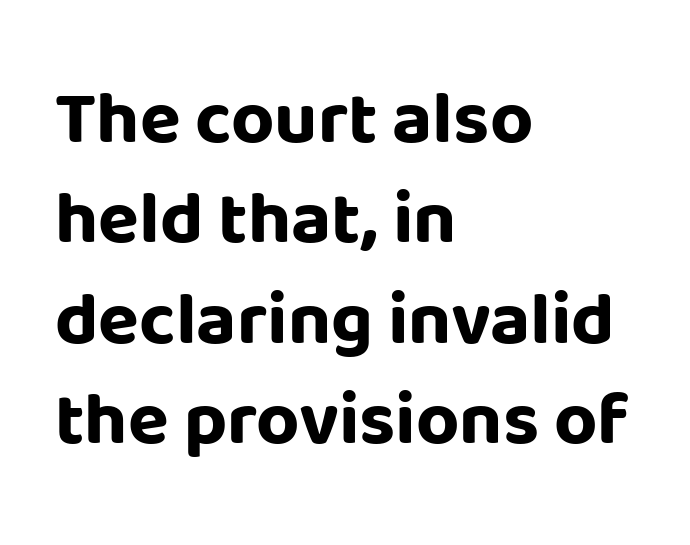
Q: Is the text bold? A: Yes.
Q: Is the text italic (slanted)? A: No, it is upright.
Q: Is the typeface a serif or a sans-serif typeface? A: Sans-serif.
Q: Is the text underlined? A: No.
Q: How is the paragraph aligned? A: Left-aligned.
Q: Is the spacing between letters normal or unusually wide? A: Normal.
Q: Is the spacing between lines tight, normal or loose? A: Normal.
Q: Width (condensed, normal, or wide)? A: Normal.
Q: Stroke contrast? A: Low.
Q: x-height? A: Large.
Q: Monospaced? A: No.
